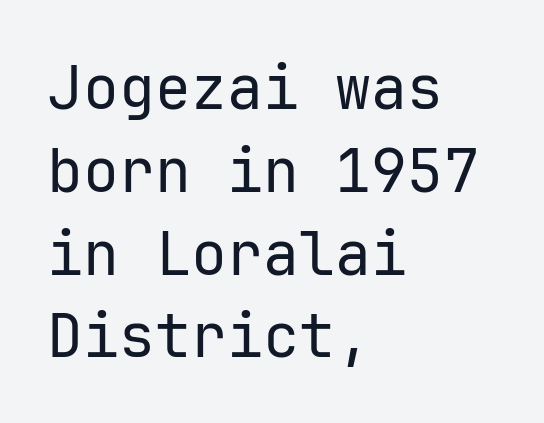
Line starts are locked; line ends wander. In terms of posture, this sample is upright. Look at the bottom of the vertical strokes: they stop flat, with no serifs. The gaps between neighbouring characters are ordinary and unremarkable. Note the uniform advance width — an 'i' takes as much space as an 'm'.
